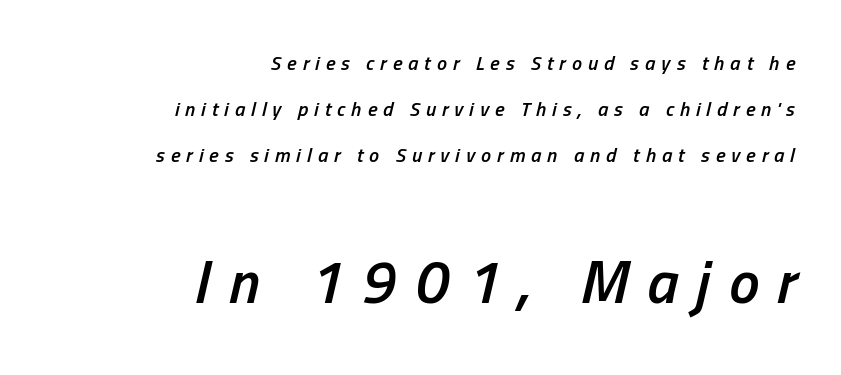
The image shows 61 px semibold, condensed type, italic (leaning right); set right-aligned, loose line spacing (2.29x), unusually wide letter spacing (+0.3 em), not underlined; the second (bottom) block is 3.05x larger; low stroke contrast and a medium x-height.
